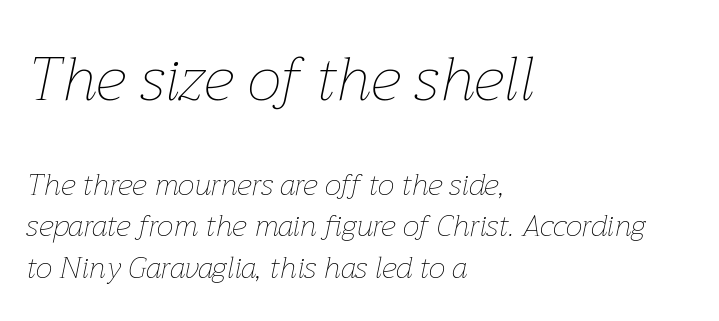
{"italic": "yes", "lean": "right", "slant_degrees": 12, "bold": "no", "weight": "thin", "width": "normal", "stroke_contrast": "low", "x_height": "medium", "monospaced": "no", "underline": "no", "align": "left", "line_spacing": "normal", "line_spacing_ratio": 1.38, "letter_spacing": "normal", "letter_spacing_em": 0.0, "larger_block": "first", "size_ratio": 2.03, "glyph_px": 61}
